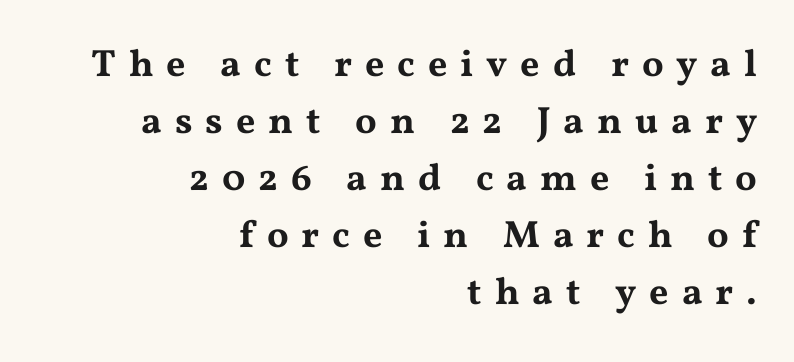
{"serif": "yes", "italic": "no", "width": "wide", "stroke_contrast": "medium", "x_height": "medium", "monospaced": "no", "underline": "no", "align": "right", "line_spacing": "normal", "line_spacing_ratio": 1.5, "letter_spacing": "wide", "letter_spacing_em": 0.34, "glyph_px": 38}
